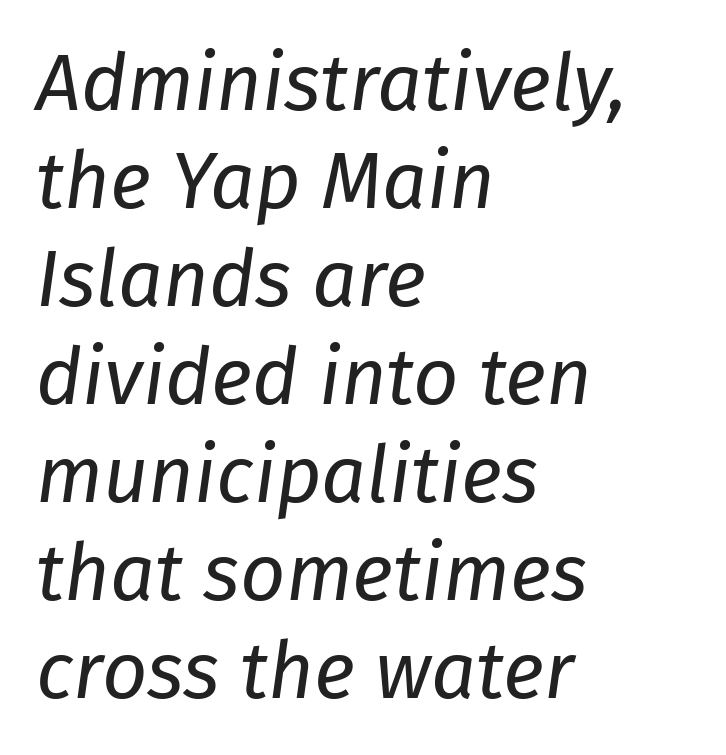
The image shows 79 px regular-weight type, italic (leaning right); set left-aligned, line spacing 1.24x, normal letter spacing, not underlined; low stroke contrast and a medium x-height.
